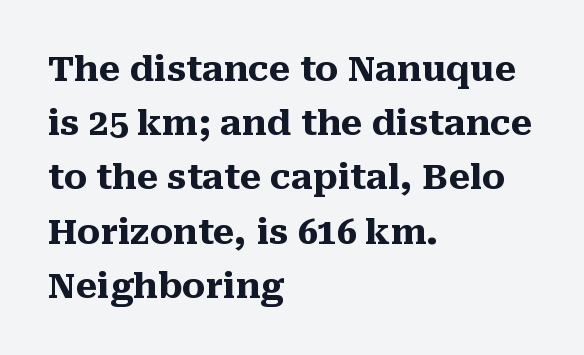
The image shows 35 px heavy serif type, upright; set left-aligned, normal line spacing (1.55x), normal letter spacing, not underlined; medium stroke contrast and a medium x-height.
